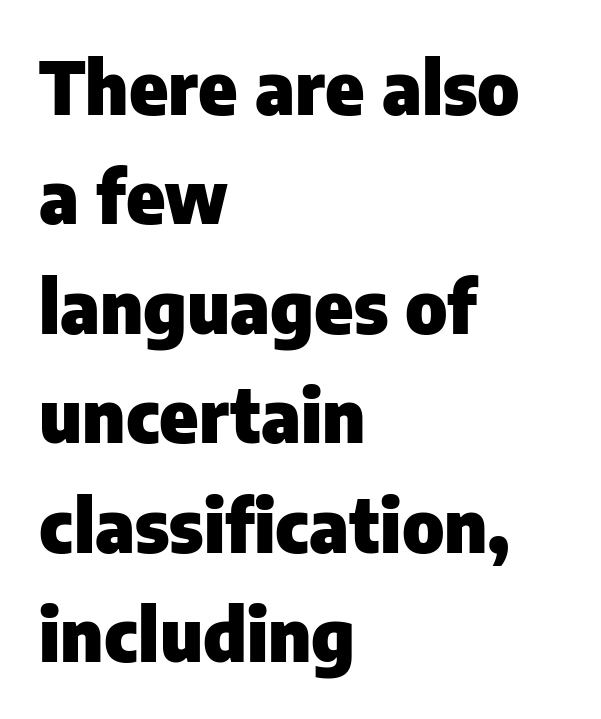
{"serif": "no", "italic": "no", "bold": "yes", "weight": "heavy", "width": "normal", "stroke_contrast": "low", "x_height": "medium", "monospaced": "no", "underline": "no", "align": "left", "line_spacing": "normal", "line_spacing_ratio": 1.5, "letter_spacing": "normal", "letter_spacing_em": 0.0, "glyph_px": 73}
